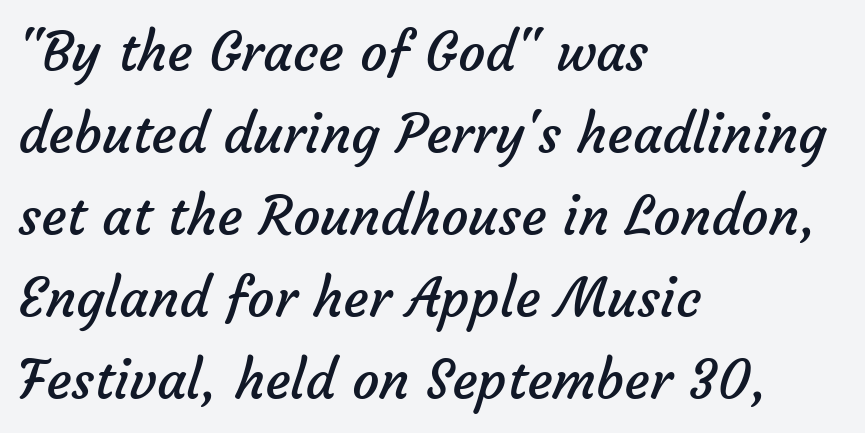
{"serif": "no", "bold": "no", "weight": "regular", "width": "normal", "stroke_contrast": "low", "x_height": "medium", "monospaced": "no", "underline": "no", "align": "left", "line_spacing": "normal", "line_spacing_ratio": 1.52, "letter_spacing": "normal", "letter_spacing_em": 0.0, "glyph_px": 54}
